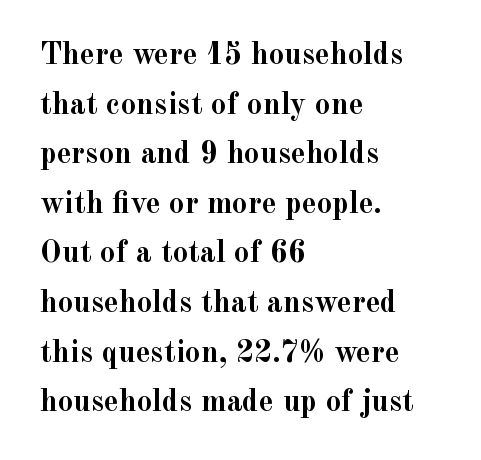
The image shows 31 px semibold serif type, upright; set left-aligned, normal line spacing (1.6x), normal letter spacing, not underlined; a small x-height.
